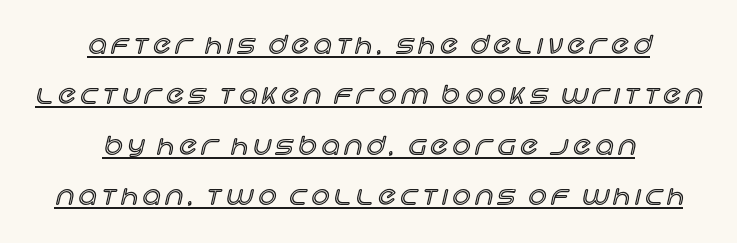
Q: Is the text italic (slanted)? A: Yes.
Q: Is the text underlined? A: Yes.
Q: How is the paragraph aligned? A: Centered.
Q: Is the spacing between letters normal or unusually wide? A: Unusually wide.
Q: Is the spacing between lines tight, normal or loose? A: Loose.
